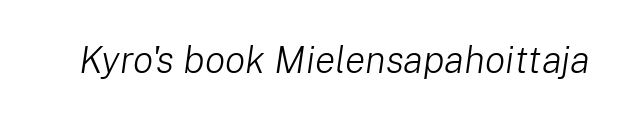
The image shows 38 px light type, italic (leaning right); set normal letter spacing, not underlined; low stroke contrast and a medium x-height.
